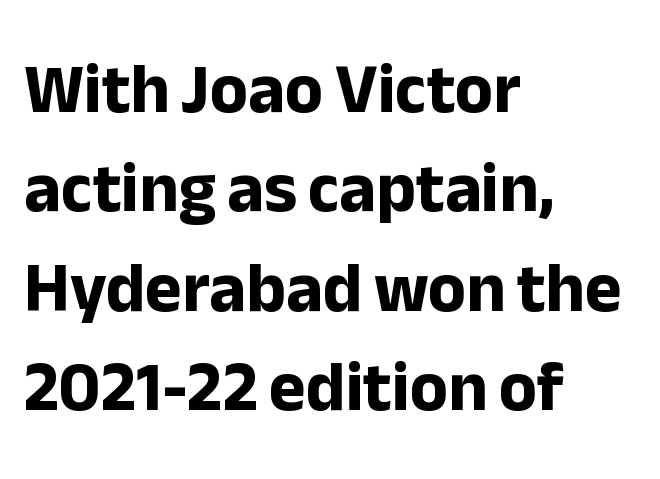
Q: Is the text bold? A: Yes.
Q: Is the text italic (slanted)? A: No, it is upright.
Q: Is the typeface a serif or a sans-serif typeface? A: Sans-serif.
Q: Is the text underlined? A: No.
Q: How is the paragraph aligned? A: Left-aligned.
Q: Is the spacing between letters normal or unusually wide? A: Normal.
Q: Is the spacing between lines tight, normal or loose? A: Normal.
Q: Width (condensed, normal, or wide)? A: Normal.
Q: Stroke contrast? A: Low.
Q: x-height? A: Medium.
Q: Monospaced? A: No.
